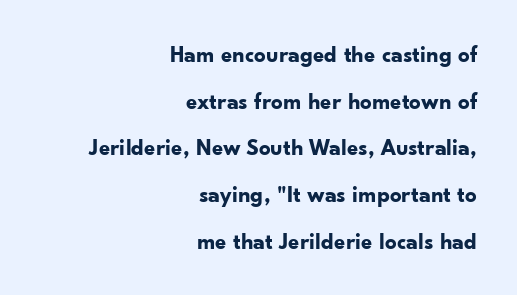
Q: Is the text bold? A: Yes.
Q: Is the text italic (slanted)? A: No, it is upright.
Q: Is the text underlined? A: No.
Q: How is the paragraph aligned? A: Right-aligned.
Q: Is the spacing between letters normal or unusually wide? A: Normal.
Q: Is the spacing between lines tight, normal or loose? A: Loose.
